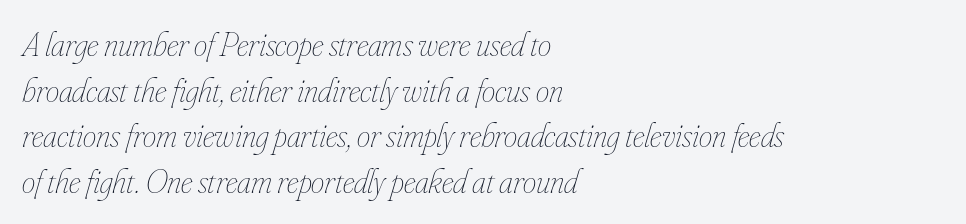
{"italic": "yes", "lean": "right", "slant_degrees": 16, "bold": "no", "weight": "thin", "width": "condensed", "stroke_contrast": "low", "x_height": "small", "monospaced": "no", "underline": "no", "align": "left", "line_spacing": "normal", "line_spacing_ratio": 1.34, "letter_spacing": "normal", "letter_spacing_em": 0.0, "glyph_px": 34}
